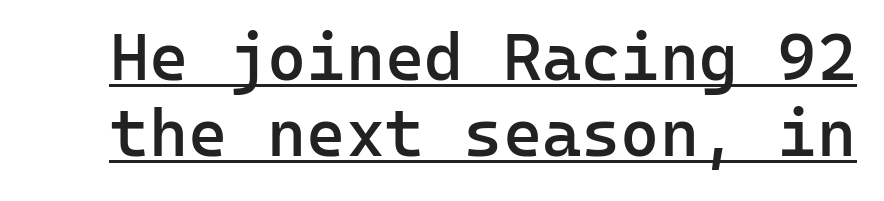
{"serif": "no", "italic": "no", "bold": "semi", "weight": "semibold", "width": "normal", "stroke_contrast": "low", "x_height": "medium", "monospaced": "yes", "underline": "yes", "line_spacing": "tight", "line_spacing_ratio": 1.14, "letter_spacing": "normal", "letter_spacing_em": 0.0, "glyph_px": 67}
